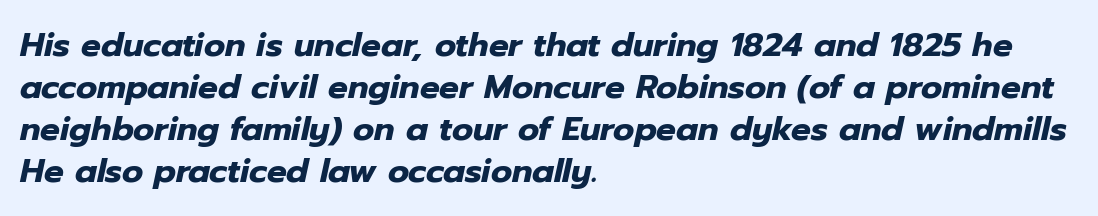
The ragged edge is on the right, which tells us the setting is flush left. Think of a printed novel: that variable character pitch is what you see here. Observe the lean: these are italic letterforms. Check the space under the baseline: it is left empty. Rows of type keep a routine distance in the vertical direction. Plenty of ink on the page — the face is bold.
